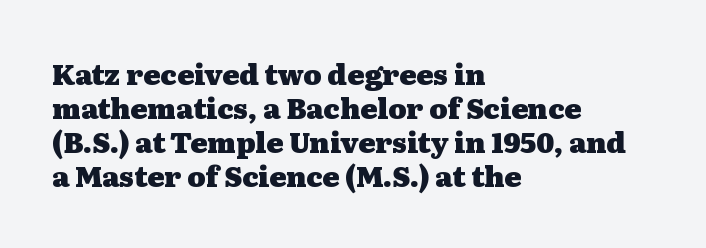
The image shows 28 px heavy, wide serif type, upright; set left-aligned, line spacing 1.21x, normal letter spacing, not underlined; medium stroke contrast and a medium x-height.
